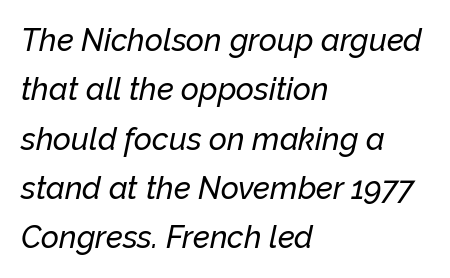
Q: Is the text italic (slanted)? A: Yes, it leans right by about 12 degrees.
Q: Is the text underlined? A: No.
Q: How is the paragraph aligned? A: Left-aligned.
Q: Is the spacing between letters normal or unusually wide? A: Normal.
Q: Is the spacing between lines tight, normal or loose? A: Normal.
Q: Width (condensed, normal, or wide)? A: Normal.
Q: Stroke contrast? A: Low.
Q: x-height? A: Medium.
Q: Monospaced? A: No.
